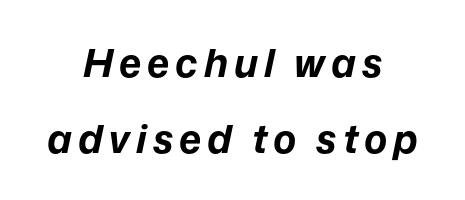
Q: Is the text bold? A: Yes.
Q: Is the text italic (slanted)? A: Yes, it leans right by about 12 degrees.
Q: Is the text underlined? A: No.
Q: How is the paragraph aligned? A: Centered.
Q: Is the spacing between lines tight, normal or loose? A: Loose.
Q: Width (condensed, normal, or wide)? A: Normal.
Q: Stroke contrast? A: Low.
Q: x-height? A: Medium.
Q: Monospaced? A: No.
